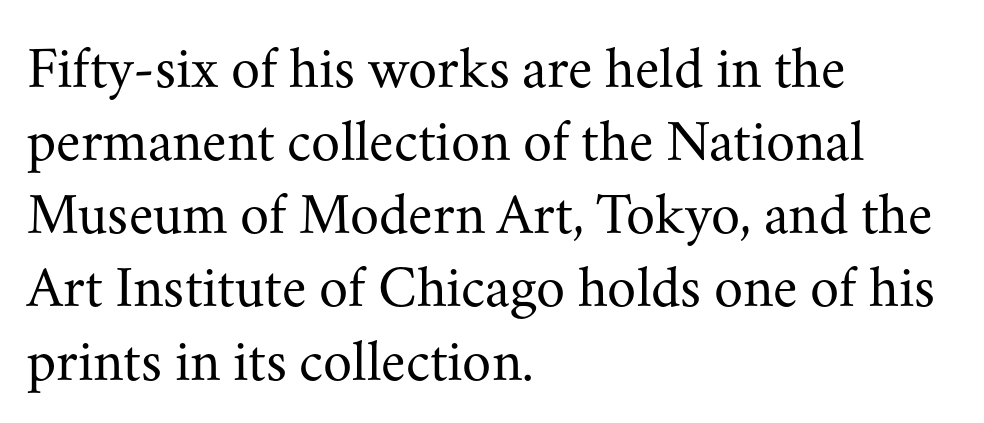
The image shows 59 px regular-weight serif type, upright; set left-aligned, line spacing 1.24x, normal letter spacing, not underlined; medium stroke contrast and a small x-height.
